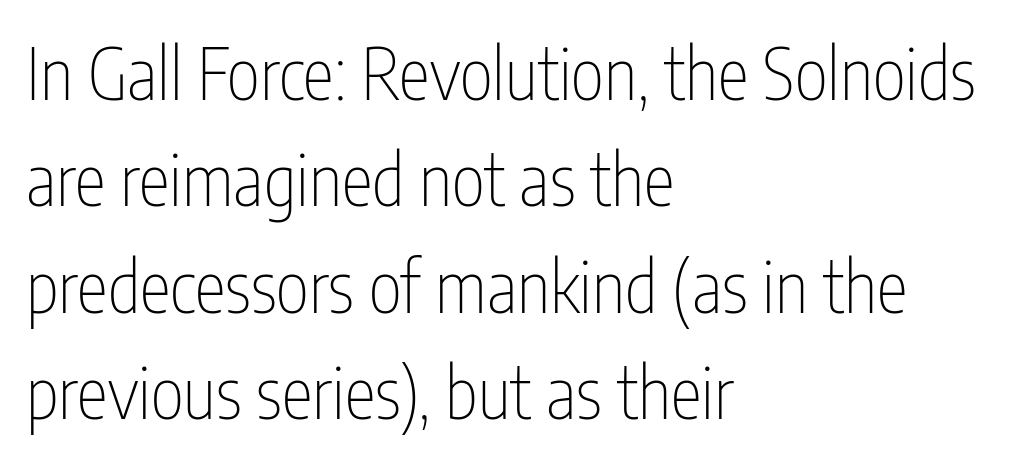
Q: Is the text bold? A: No.
Q: Is the text italic (slanted)? A: No, it is upright.
Q: Is the typeface a serif or a sans-serif typeface? A: Sans-serif.
Q: Is the text underlined? A: No.
Q: How is the paragraph aligned? A: Left-aligned.
Q: Is the spacing between letters normal or unusually wide? A: Normal.
Q: Is the spacing between lines tight, normal or loose? A: Normal.
Q: Width (condensed, normal, or wide)? A: Condensed.
Q: Stroke contrast? A: Low.
Q: x-height? A: Medium.
Q: Monospaced? A: No.
